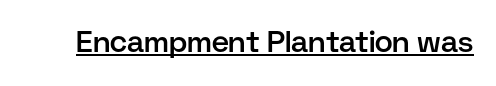
{"serif": "no", "italic": "no", "bold": "semi", "weight": "semibold", "width": "normal", "stroke_contrast": "low", "x_height": "medium", "monospaced": "no", "underline": "yes", "letter_spacing": "normal", "letter_spacing_em": 0.0, "glyph_px": 30}
